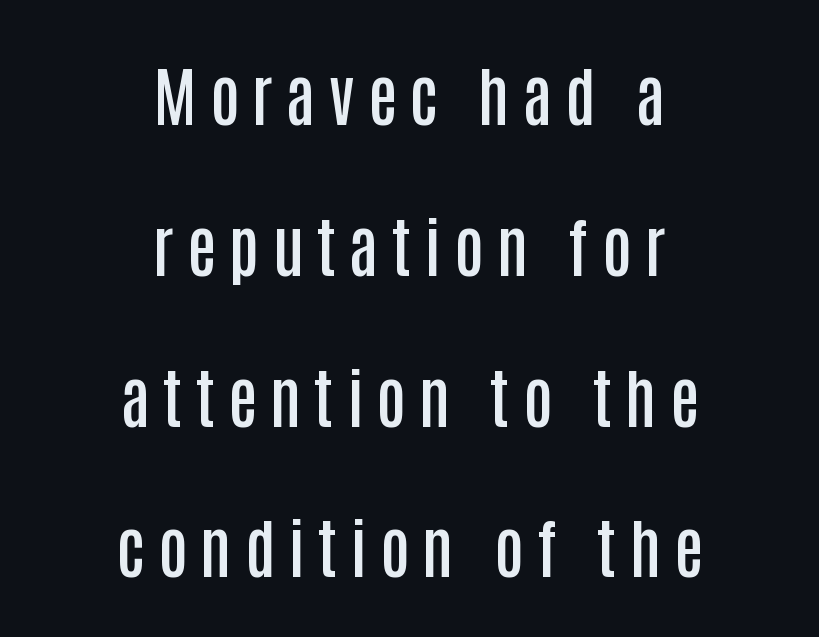
The image shows 65 px semibold, condensed sans-serif type, upright; set centered, loose line spacing (2.32x), unusually wide letter spacing (+0.2 em), not underlined; low stroke contrast and a large x-height.
